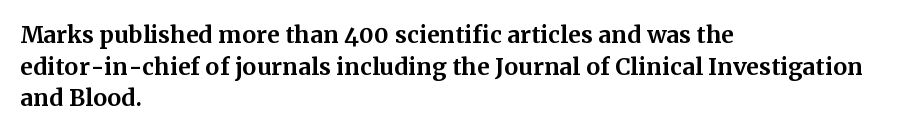
{"italic": "no", "bold": "yes", "underline": "no", "align": "left", "line_spacing": "normal", "line_spacing_ratio": 1.37, "letter_spacing": "normal", "letter_spacing_em": 0.0, "glyph_px": 23}
